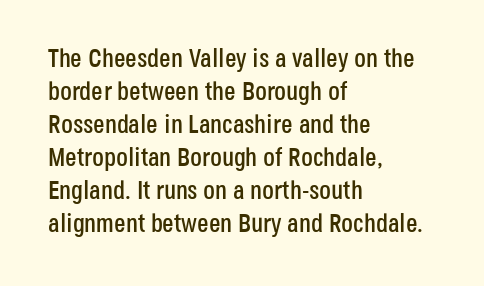
The foot of each line stays bare and open. Leading matches the norm, producing a regular column. The paragraph shown leans on its left margin. The gaps between neighbouring characters are ordinary and unremarkable. Italic? Not at all — the glyphs are vertical.
